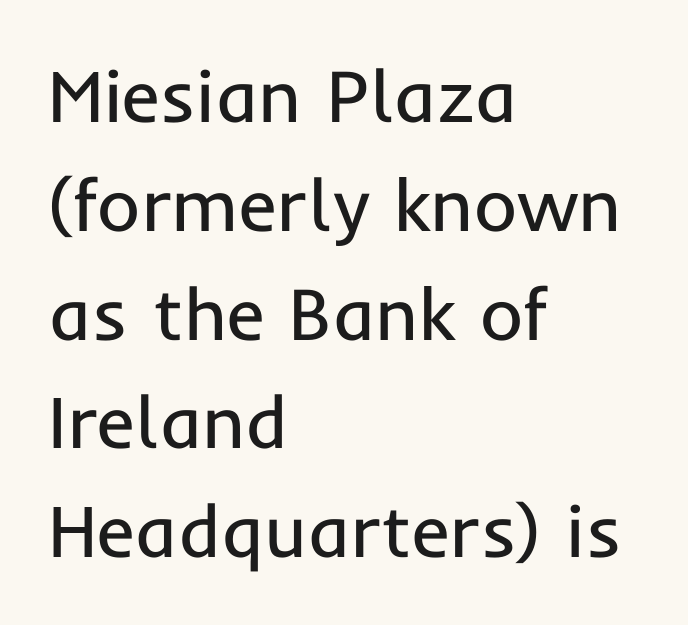
Q: Is the text bold? A: No.
Q: Is the text italic (slanted)? A: No, it is upright.
Q: Is the typeface a serif or a sans-serif typeface? A: Sans-serif.
Q: Is the text underlined? A: No.
Q: How is the paragraph aligned? A: Left-aligned.
Q: Is the spacing between letters normal or unusually wide? A: Normal.
Q: Is the spacing between lines tight, normal or loose? A: Normal.
Q: Width (condensed, normal, or wide)? A: Normal.
Q: Stroke contrast? A: Low.
Q: x-height? A: Medium.
Q: Monospaced? A: No.
